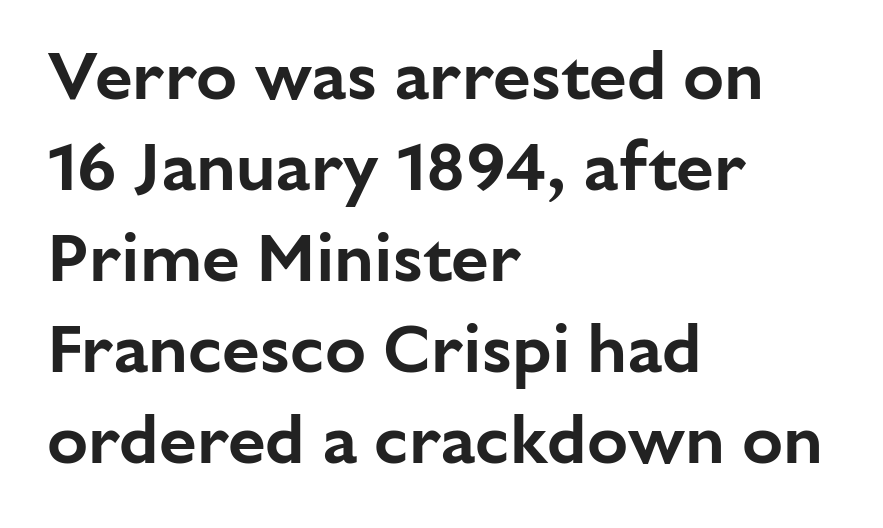
{"serif": "no", "italic": "no", "width": "normal", "stroke_contrast": "low", "x_height": "medium", "monospaced": "no", "underline": "no", "align": "left", "line_spacing": "normal", "line_spacing_ratio": 1.34, "letter_spacing": "normal", "letter_spacing_em": 0.0, "glyph_px": 68}
